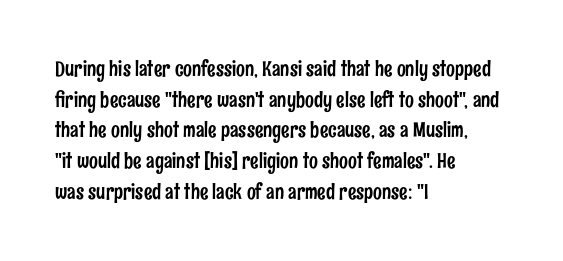
{"italic": "no", "underline": "no", "align": "left", "line_spacing": "normal", "line_spacing_ratio": 1.46, "letter_spacing": "normal", "letter_spacing_em": 0.0, "glyph_px": 21}
